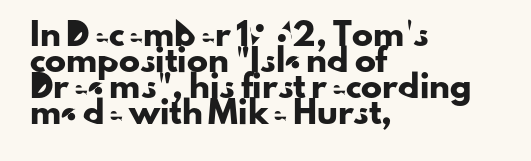
The image shows 21 px text type, upright; set left-aligned, line spacing 1.24x, normal letter spacing, not underlined.
